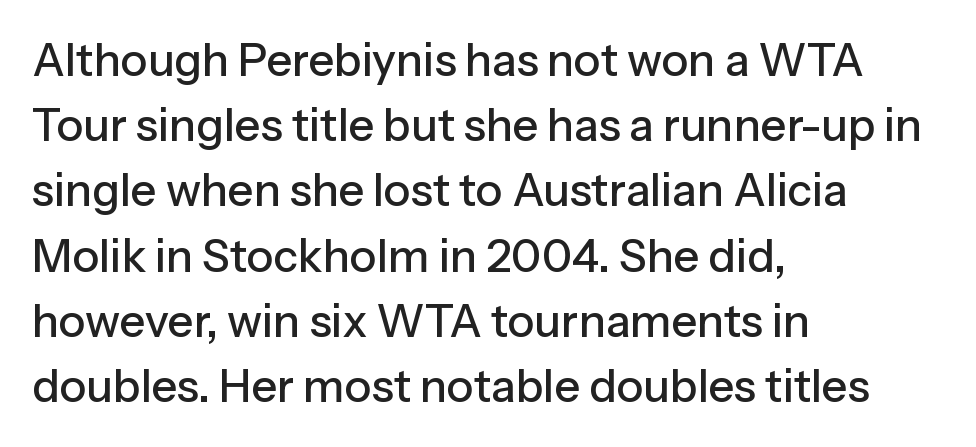
Only glyphs here, with clear space below each row. Tall strokes in this sample are plumb rather than angled. Line spacing here is normal. Is this a fixed-width face? No — the glyphs have proportional, varying widths. No feet cap the strokes, marking this as sans-serif type.
